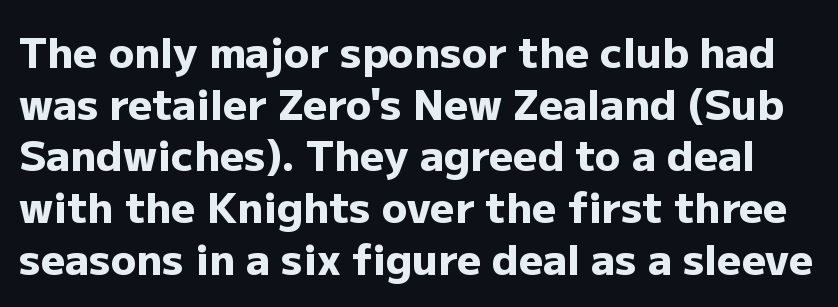
{"serif": "no", "italic": "no", "bold": "yes", "weight": "heavy", "width": "normal", "stroke_contrast": "low", "x_height": "medium", "monospaced": "no", "underline": "no", "line_spacing_ratio": 1.23, "letter_spacing": "normal", "letter_spacing_em": 0.0, "glyph_px": 42}
